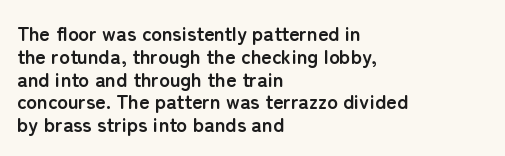
It's the straight-up-and-down kind of type. Does extra space separate the letters? No, they use regular spacing. The zone under the glyphs is completely vacant. The lines in this sample share a left origin and differ only in where they stop. Honestly, the rows look squashed on top of each other. The passage shown is emphatically bold.
